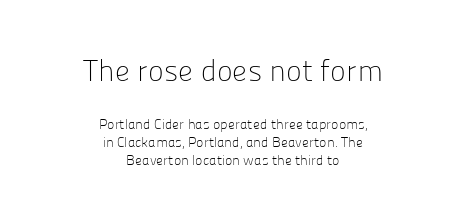
{"serif": "no", "italic": "no", "bold": "no", "weight": "light", "width": "normal", "stroke_contrast": "low", "x_height": "medium", "monospaced": "no", "underline": "no", "align": "center", "line_spacing": "normal", "line_spacing_ratio": 1.3, "letter_spacing": "normal", "letter_spacing_em": 0.0, "larger_block": "first", "size_ratio": 2.14, "glyph_px": 30}
